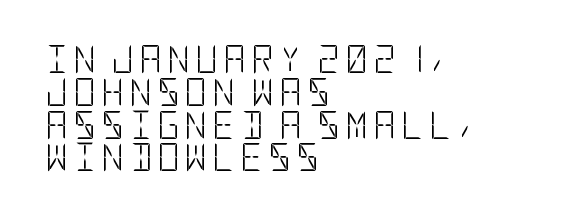
Q: Is the text bold? A: No.
Q: Is the text italic (slanted)? A: No, it is upright.
Q: Is the typeface a serif or a sans-serif typeface? A: Sans-serif.
Q: Is the text underlined? A: No.
Q: How is the paragraph aligned? A: Left-aligned.
Q: Width (condensed, normal, or wide)? A: Condensed.
Q: Stroke contrast? A: Low.
Q: x-height? A: Large.
